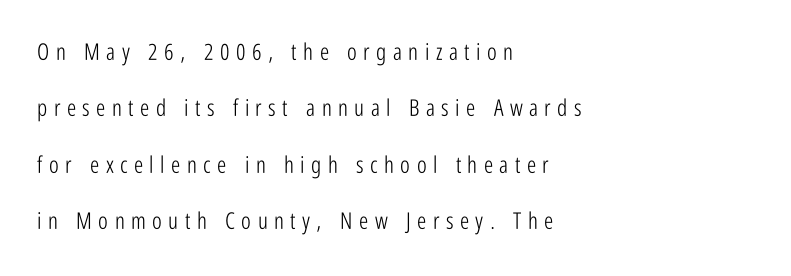
The image shows 23 px text type, upright; set left-aligned, loose line spacing (2.45x), unusually wide letter spacing (+0.28 em), not underlined.
